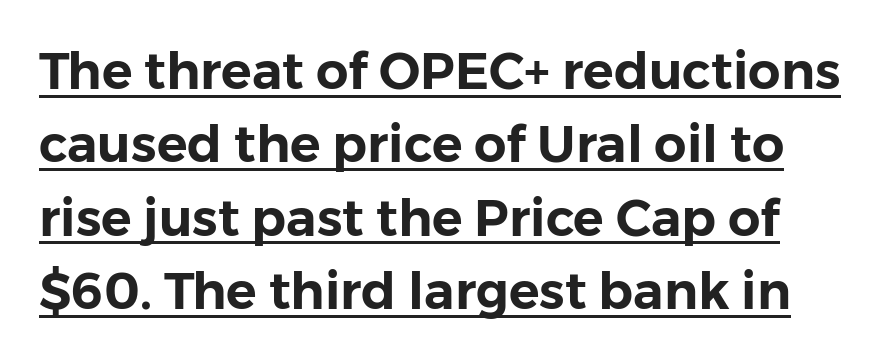
The image shows 51 px sans-serif type, upright; set normal line spacing (1.44x), normal letter spacing, underlined; low stroke contrast and a medium x-height.
